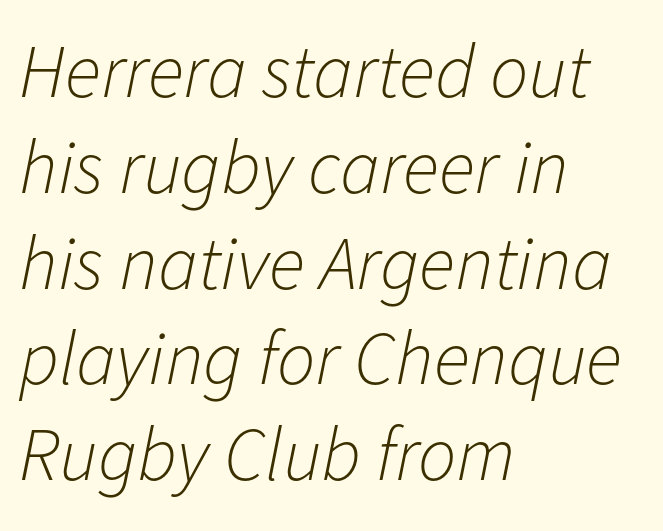
The image shows 76 px light type, italic (leaning right); set left-aligned, normal line spacing (1.26x), normal letter spacing, not underlined; low stroke contrast and a medium x-height.
